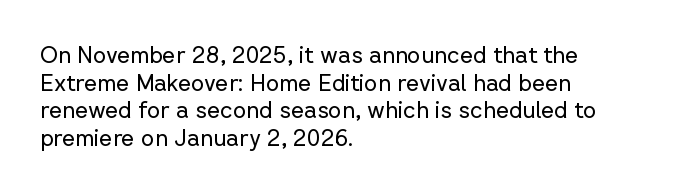
Q: Is the text bold? A: No.
Q: Is the text italic (slanted)? A: No, it is upright.
Q: Is the text underlined? A: No.
Q: How is the paragraph aligned? A: Left-aligned.
Q: Is the spacing between letters normal or unusually wide? A: Normal.
